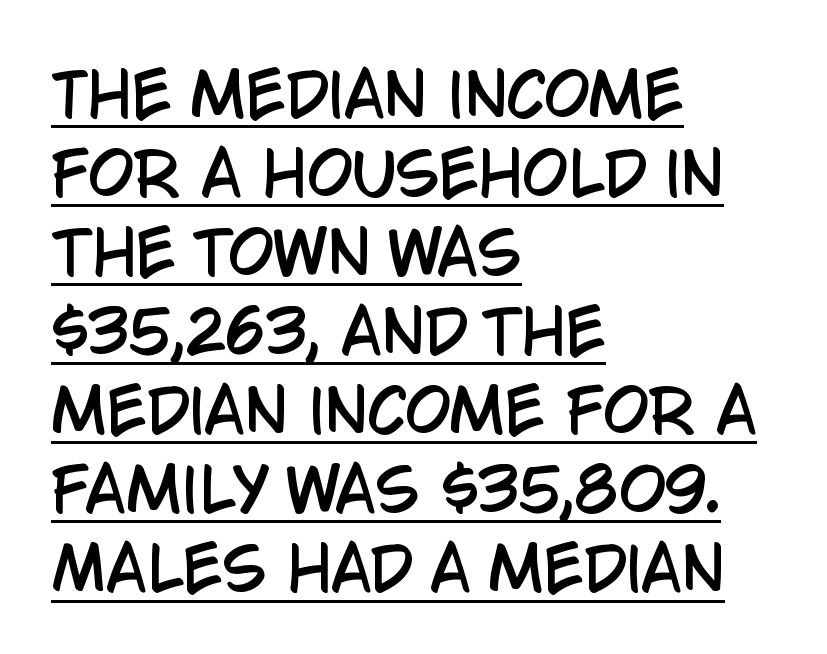
Students, note that the glyphs here touch the page at normal intervals. The paragraph has a hard left edge and a soft right edge. When letters stand straight like this, we call the style roman or upright. The passage shown is typed in a proportional face where columns would drift. The vertical gap from one line to the next is medium.
